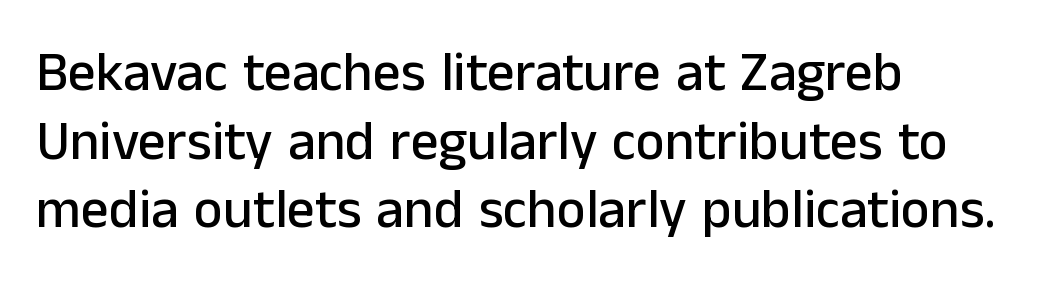
{"serif": "no", "italic": "no", "width": "normal", "stroke_contrast": "low", "x_height": "medium", "monospaced": "no", "underline": "no", "align": "left", "line_spacing": "normal", "line_spacing_ratio": 1.25, "letter_spacing": "normal", "letter_spacing_em": 0.0, "glyph_px": 55}
